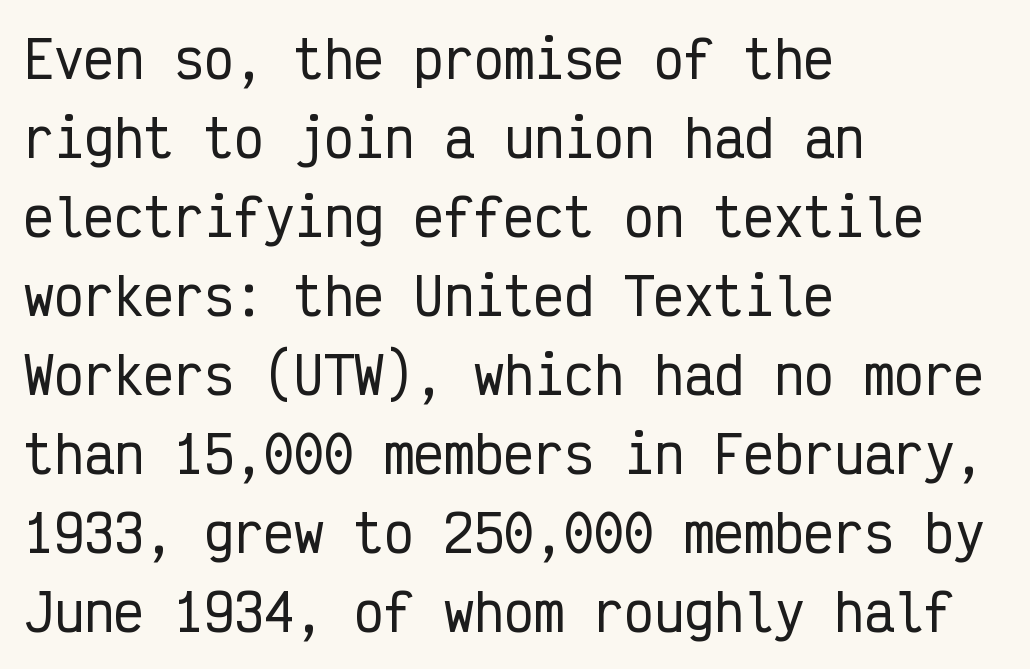
Q: Is the text italic (slanted)? A: No, it is upright.
Q: Is the typeface a serif or a sans-serif typeface? A: Sans-serif.
Q: Is the text underlined? A: No.
Q: How is the paragraph aligned? A: Left-aligned.
Q: Is the spacing between letters normal or unusually wide? A: Normal.
Q: Is the spacing between lines tight, normal or loose? A: Normal.
Q: Width (condensed, normal, or wide)? A: Condensed.
Q: Stroke contrast? A: Low.
Q: x-height? A: Medium.
Q: Monospaced? A: Yes.
